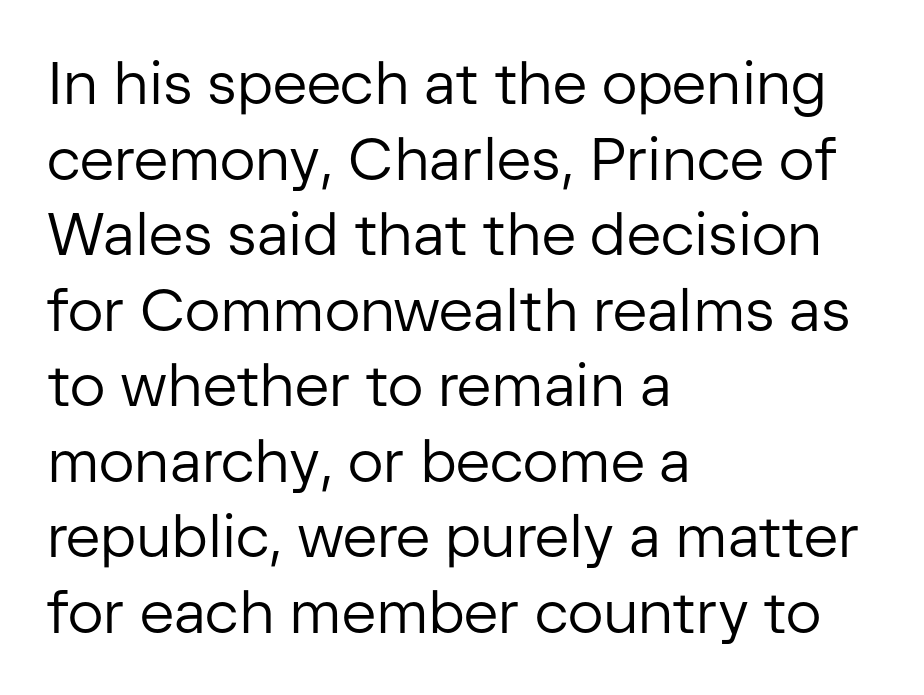
{"serif": "no", "italic": "no", "bold": "no", "weight": "regular", "width": "normal", "stroke_contrast": "low", "x_height": "medium", "monospaced": "no", "underline": "no", "align": "left", "line_spacing": "normal", "line_spacing_ratio": 1.28, "letter_spacing": "normal", "letter_spacing_em": 0.0, "glyph_px": 59}
